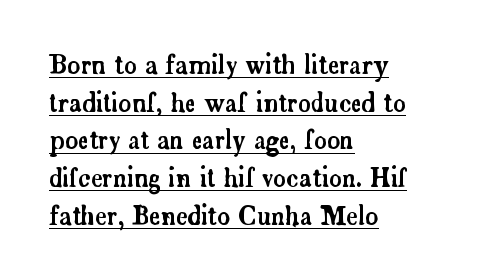
{"italic": "no", "underline": "yes", "align": "left", "line_spacing": "normal", "line_spacing_ratio": 1.51, "letter_spacing": "normal", "letter_spacing_em": 0.0, "glyph_px": 25}
